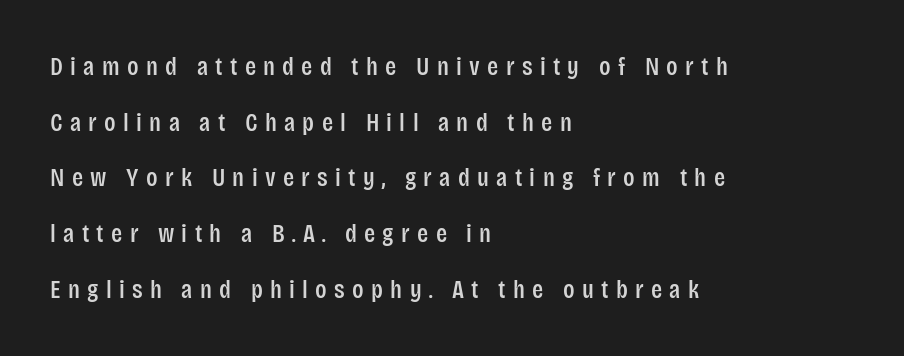
Q: Is the text italic (slanted)? A: No, it is upright.
Q: Is the text underlined? A: No.
Q: How is the paragraph aligned? A: Left-aligned.
Q: Is the spacing between letters normal or unusually wide? A: Unusually wide.
Q: Is the spacing between lines tight, normal or loose? A: Loose.
